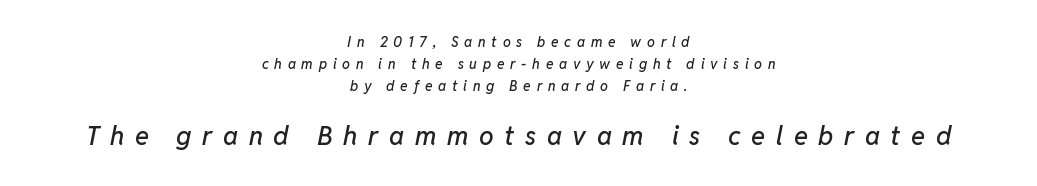
{"italic": "yes", "lean": "right", "slant_degrees": 11, "underline": "no", "align": "center", "line_spacing": "normal", "line_spacing_ratio": 1.56, "letter_spacing": "wide", "letter_spacing_em": 0.41, "larger_block": "second", "size_ratio": 1.86, "glyph_px": 26}
